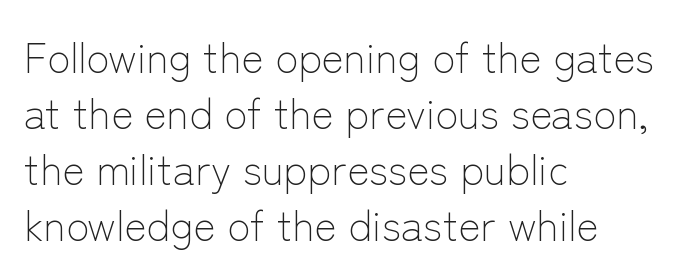
The image shows 42 px light sans-serif type, upright; set left-aligned, normal line spacing (1.33x), normal letter spacing, not underlined; low stroke contrast and a medium x-height.
